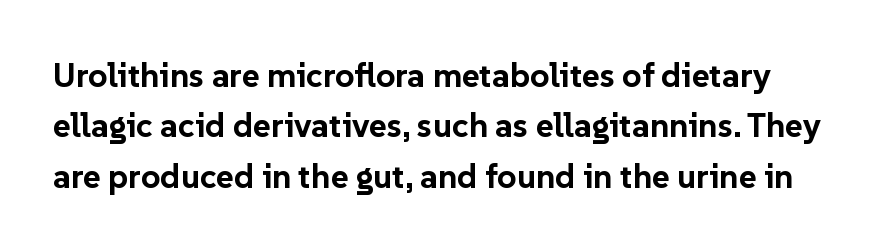
{"serif": "no", "italic": "no", "bold": "yes", "weight": "bold", "width": "normal", "stroke_contrast": "low", "x_height": "medium", "monospaced": "no", "underline": "no", "line_spacing": "normal", "line_spacing_ratio": 1.48, "letter_spacing": "normal", "letter_spacing_em": 0.0, "glyph_px": 34}
